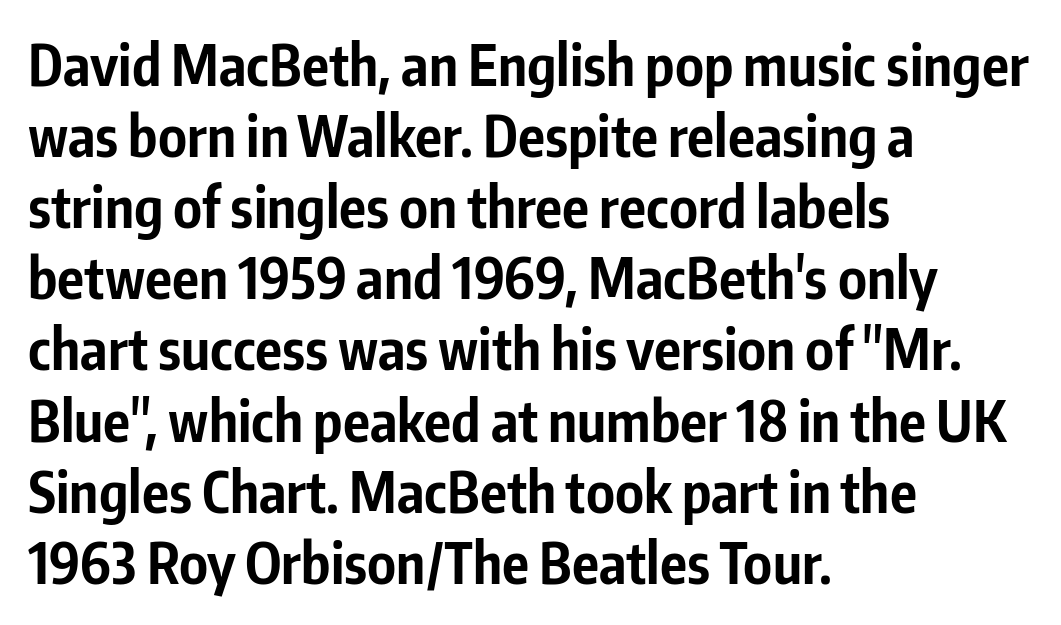
{"serif": "no", "italic": "no", "bold": "yes", "weight": "bold", "width": "condensed", "stroke_contrast": "low", "x_height": "medium", "monospaced": "no", "underline": "no", "align": "left", "line_spacing": "normal", "line_spacing_ratio": 1.27, "letter_spacing": "normal", "letter_spacing_em": 0.0, "glyph_px": 56}
